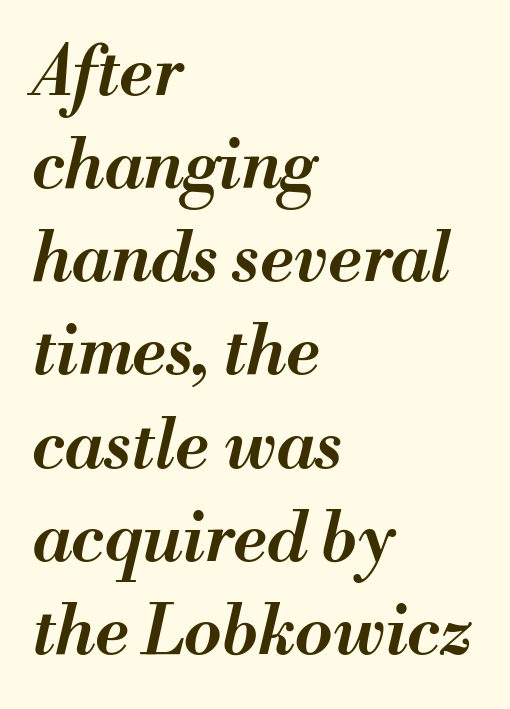
Does extra space separate the letters? No, they use regular spacing. Weight: semibold (demi). The face used here is proportionally spaced, like ordinary book or web type. This is oblique type, the kind used for emphasis or titles.
